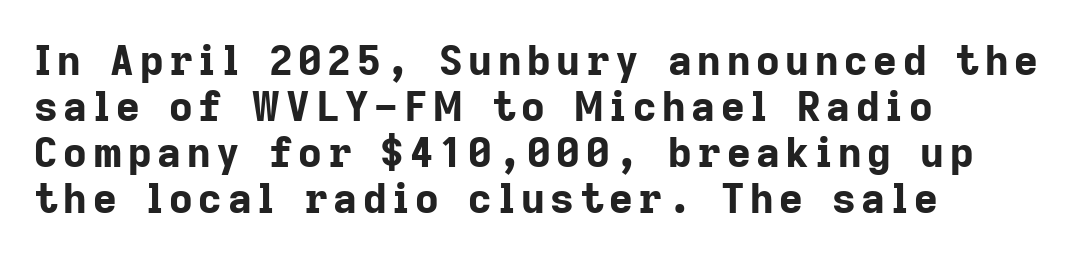
{"serif": "no", "italic": "no", "bold": "yes", "weight": "bold", "width": "normal", "stroke_contrast": "low", "x_height": "medium", "monospaced": "no", "underline": "no", "align": "left", "line_spacing": "tight", "line_spacing_ratio": 1.12, "glyph_px": 41}
